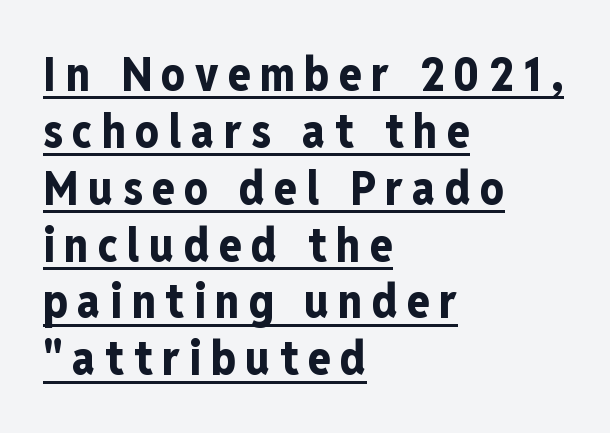
{"serif": "no", "italic": "no", "bold": "yes", "weight": "bold", "width": "condensed", "stroke_contrast": "low", "x_height": "medium", "monospaced": "no", "underline": "yes", "align": "left", "line_spacing_ratio": 1.21, "letter_spacing": "wide", "letter_spacing_em": 0.2, "glyph_px": 47}
